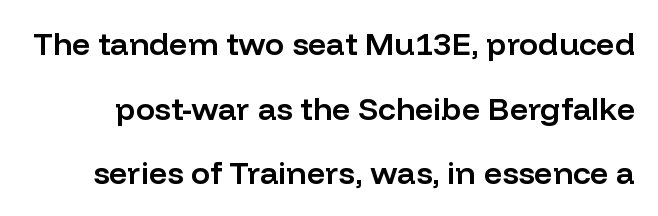
Airy leading. Note the varied advance widths — an 'i' is clearly narrower than an 'm'. On the weight axis this lands at semibold, roughly 600. This rendering features lettering with no underline. Rendered with straight, roman letterforms.
